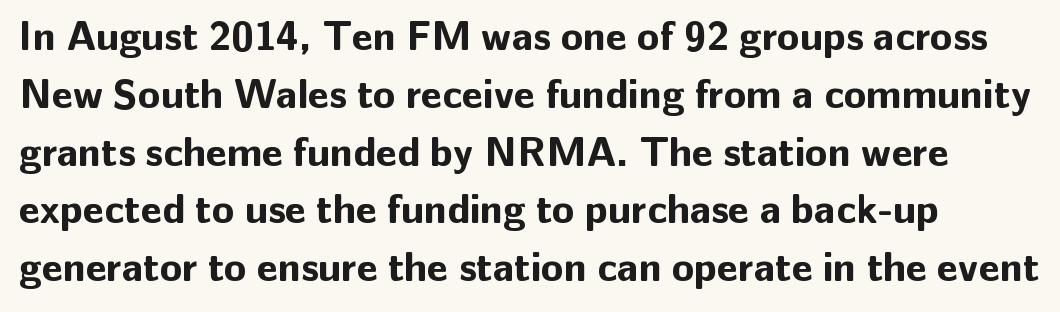
The image shows 41 px bold sans-serif type, upright; set left-aligned, normal line spacing (1.41x), normal letter spacing, not underlined; low stroke contrast and a medium x-height.
